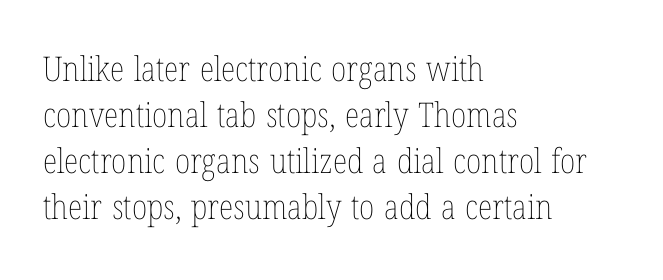
{"italic": "no", "bold": "no", "weight": "thin", "width": "condensed", "stroke_contrast": "low", "x_height": "medium", "monospaced": "no", "underline": "no", "align": "left", "line_spacing": "normal", "line_spacing_ratio": 1.35, "letter_spacing": "normal", "letter_spacing_em": 0.0, "glyph_px": 34}
